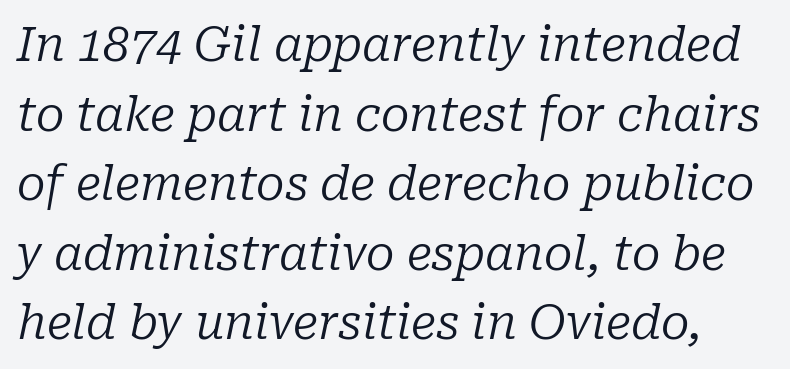
Q: Is the text bold? A: No.
Q: Is the text italic (slanted)? A: Yes, it leans right by about 10 degrees.
Q: Is the typeface a serif or a sans-serif typeface? A: Serif.
Q: Is the text underlined? A: No.
Q: Is the spacing between letters normal or unusually wide? A: Normal.
Q: Is the spacing between lines tight, normal or loose? A: Normal.
Q: Width (condensed, normal, or wide)? A: Normal.
Q: Stroke contrast? A: Low.
Q: x-height? A: Medium.
Q: Monospaced? A: No.
